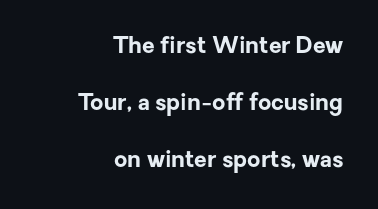
The image shows 23 px bold type, upright; set right-aligned, loose line spacing (2.48x), normal letter spacing, not underlined.
